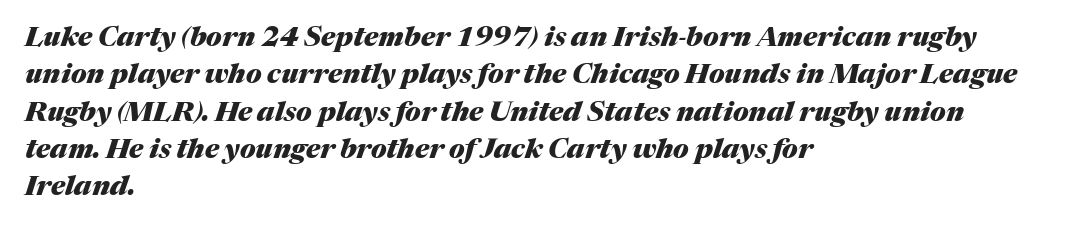
{"italic": "yes", "lean": "right", "slant_degrees": 17, "bold": "yes", "underline": "no", "align": "left", "line_spacing": "normal", "line_spacing_ratio": 1.38, "letter_spacing": "normal", "letter_spacing_em": 0.0, "glyph_px": 27}
